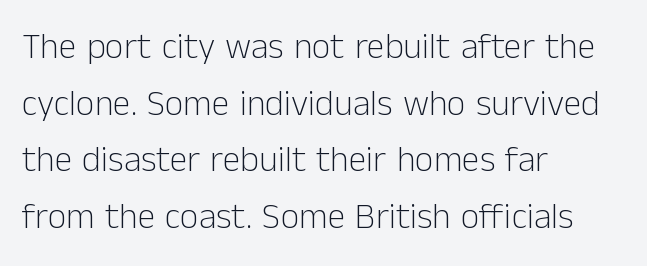
Q: Is the text bold? A: No.
Q: Is the text italic (slanted)? A: No, it is upright.
Q: Is the typeface a serif or a sans-serif typeface? A: Sans-serif.
Q: Is the text underlined? A: No.
Q: How is the paragraph aligned? A: Left-aligned.
Q: Is the spacing between letters normal or unusually wide? A: Normal.
Q: Is the spacing between lines tight, normal or loose? A: Normal.
Q: Width (condensed, normal, or wide)? A: Normal.
Q: Stroke contrast? A: Low.
Q: x-height? A: Medium.
Q: Monospaced? A: No.
